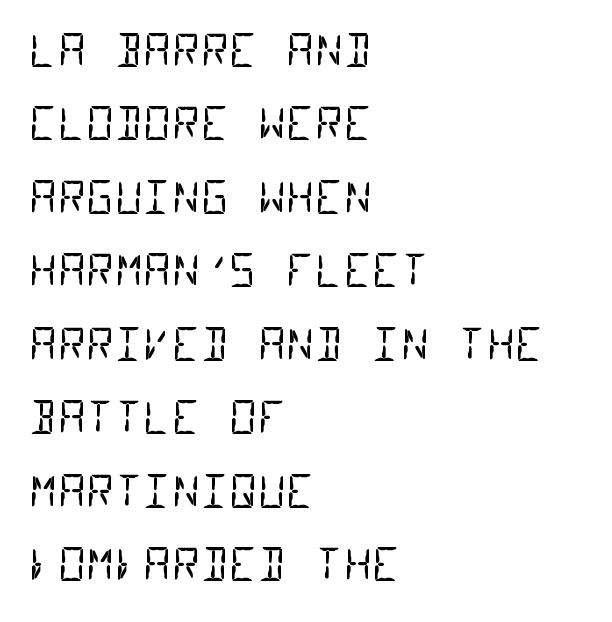
The image shows 44 px regular-weight, condensed sans-serif type, monospaced; set left-aligned, normal line spacing (1.67x), normal letter spacing, not underlined; low stroke contrast and a large x-height.
